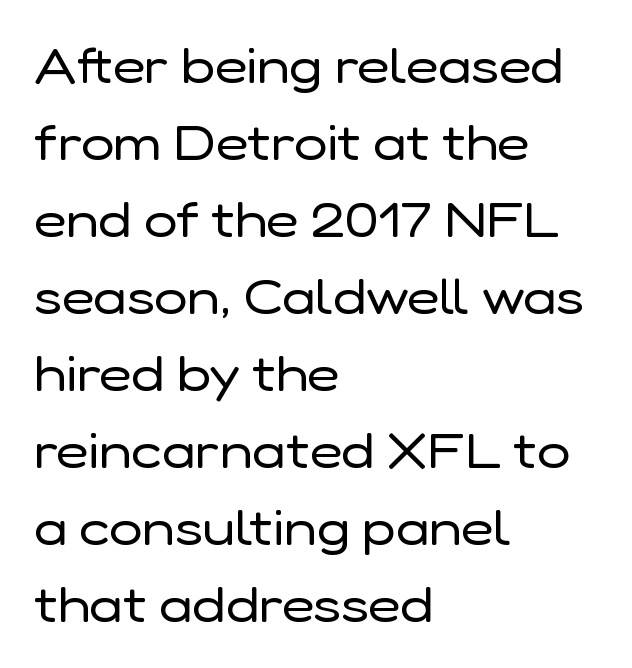
Q: Is the text bold? A: No.
Q: Is the text italic (slanted)? A: No, it is upright.
Q: Is the typeface a serif or a sans-serif typeface? A: Sans-serif.
Q: Is the text underlined? A: No.
Q: How is the paragraph aligned? A: Left-aligned.
Q: Is the spacing between letters normal or unusually wide? A: Normal.
Q: Is the spacing between lines tight, normal or loose? A: Normal.
Q: Width (condensed, normal, or wide)? A: Normal.
Q: Stroke contrast? A: Low.
Q: x-height? A: Medium.
Q: Monospaced? A: No.
